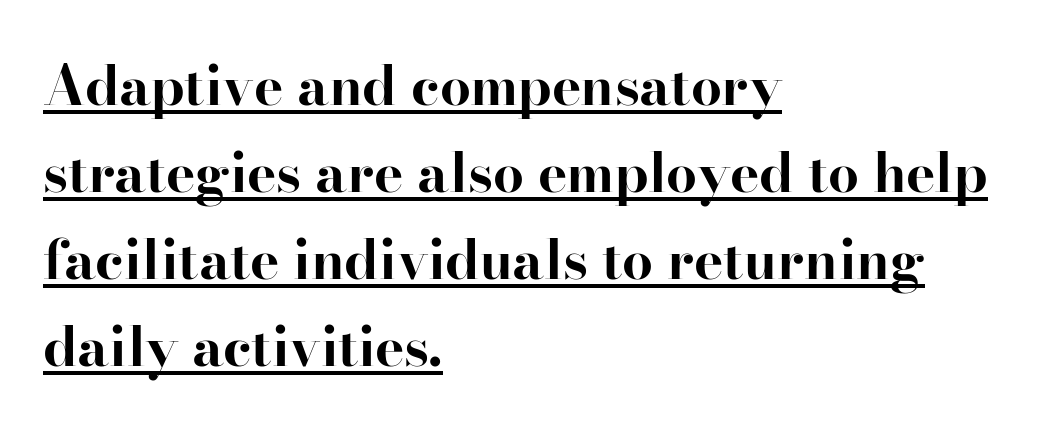
{"serif": "yes", "italic": "no", "bold": "yes", "weight": "bold", "width": "normal", "stroke_contrast": "high", "x_height": "small", "monospaced": "no", "underline": "yes", "align": "left", "line_spacing": "normal", "line_spacing_ratio": 1.58, "letter_spacing": "normal", "letter_spacing_em": 0.0, "glyph_px": 55}
